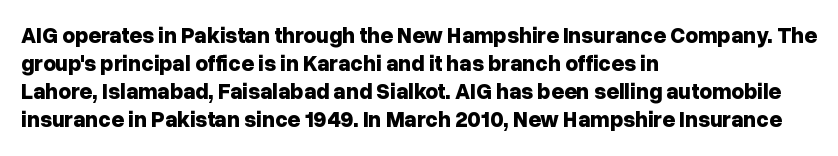
The image shows 22 px bold type, upright; set left-aligned, normal line spacing (1.27x), normal letter spacing, not underlined.
